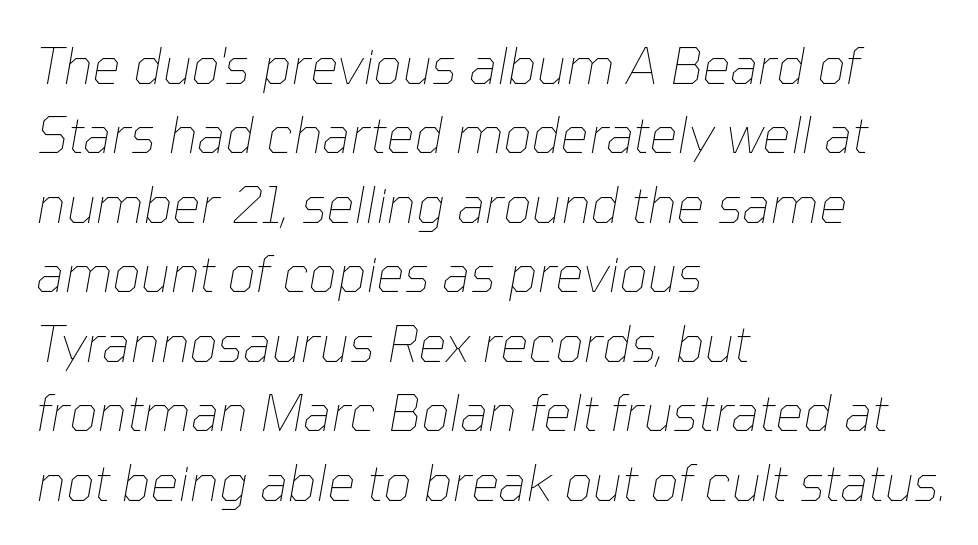
Q: Is the text bold? A: No.
Q: Is the text italic (slanted)? A: Yes, it leans right by about 10 degrees.
Q: Is the text underlined? A: No.
Q: How is the paragraph aligned? A: Left-aligned.
Q: Is the spacing between letters normal or unusually wide? A: Normal.
Q: Is the spacing between lines tight, normal or loose? A: Normal.
Q: Width (condensed, normal, or wide)? A: Normal.
Q: Stroke contrast? A: Low.
Q: x-height? A: Medium.
Q: Monospaced? A: No.
